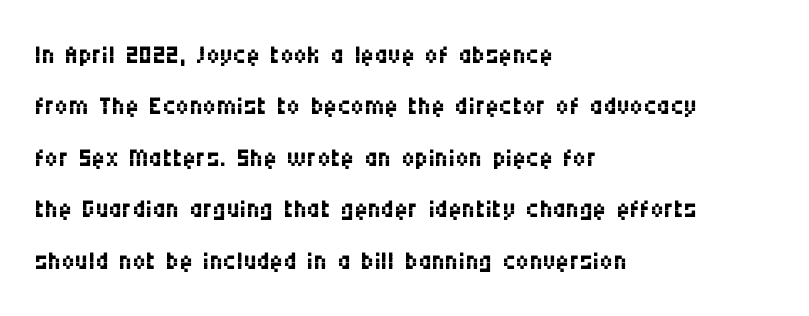
The rendering uses a moderate line-height, typical for paragraphs. The glyphs are unaccompanied by any horizontal stroke below them. Nothing unusual about the tracking: characters are spaced as the font intends. The weight tops out at a normal text grade. Every stem runs plumb, perpendicular to the baseline. The rendering uses natural spacing where letterforms have individual widths.
